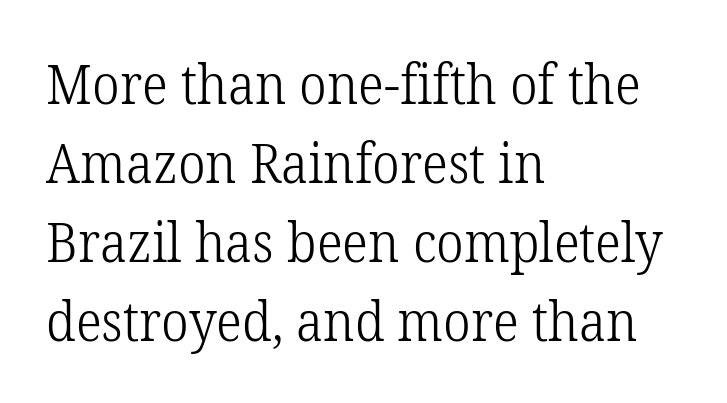
The characters display serif detailing at their extremities. No italicization has been applied; the sample stays upright. Does extra space separate the letters? No, they use regular spacing. The rag falls on the right side of this text block.
